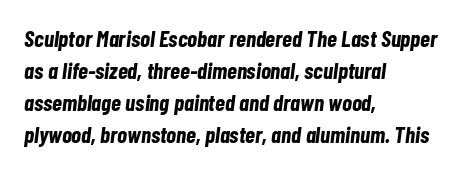
Q: Is the text bold? A: Yes.
Q: Is the text italic (slanted)? A: Yes, it leans right by about 7 degrees.
Q: Is the text underlined? A: No.
Q: How is the paragraph aligned? A: Left-aligned.
Q: Is the spacing between letters normal or unusually wide? A: Normal.
Q: Is the spacing between lines tight, normal or loose? A: Normal.
